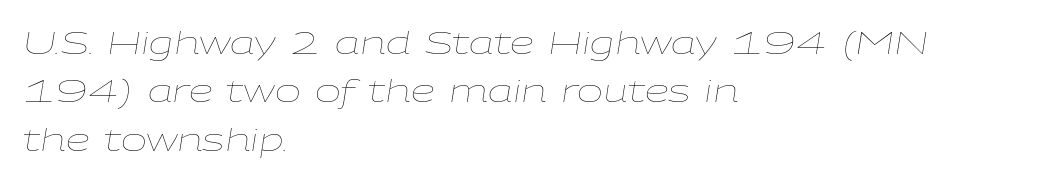
Q: Is the text bold? A: No.
Q: Is the text italic (slanted)? A: Yes, it leans right by about 9 degrees.
Q: Is the text underlined? A: No.
Q: How is the paragraph aligned? A: Left-aligned.
Q: Is the spacing between letters normal or unusually wide? A: Normal.
Q: Is the spacing between lines tight, normal or loose? A: Normal.
Q: Width (condensed, normal, or wide)? A: Wide.
Q: Stroke contrast? A: Low.
Q: x-height? A: Medium.
Q: Monospaced? A: No.
